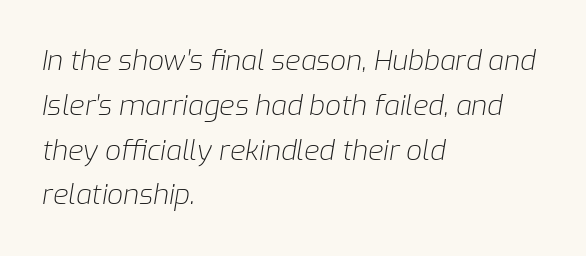
Students, note that the glyphs here touch the page at normal intervals. Horizontally, the lines are justified to the leading edge only. These glyphs show unthickened strokes, regular width or finer. Note the varied advance widths — an 'i' is clearly narrower than an 'm'.
